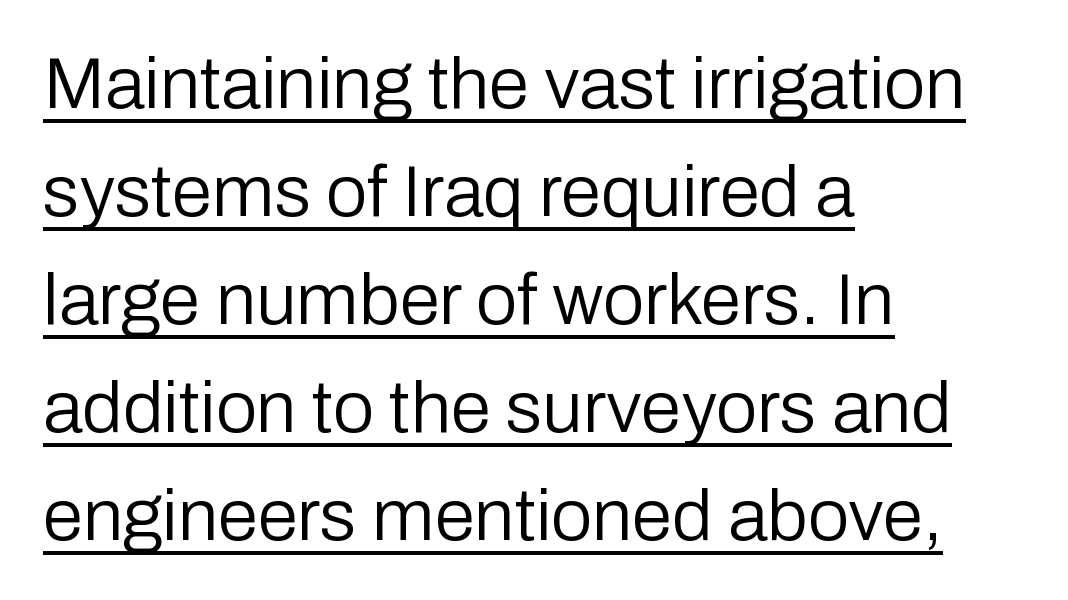
The image shows 73 px regular-weight sans-serif type, upright; set left-aligned, normal line spacing (1.48x), normal letter spacing, underlined; low stroke contrast and a medium x-height.
